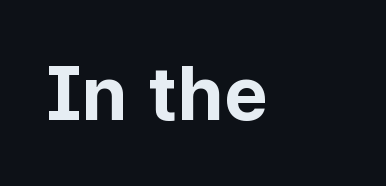
{"serif": "no", "italic": "no", "bold": "yes", "weight": "bold", "width": "normal", "stroke_contrast": "low", "x_height": "medium", "monospaced": "no", "underline": "no", "letter_spacing": "normal", "letter_spacing_em": 0.0, "glyph_px": 76}
